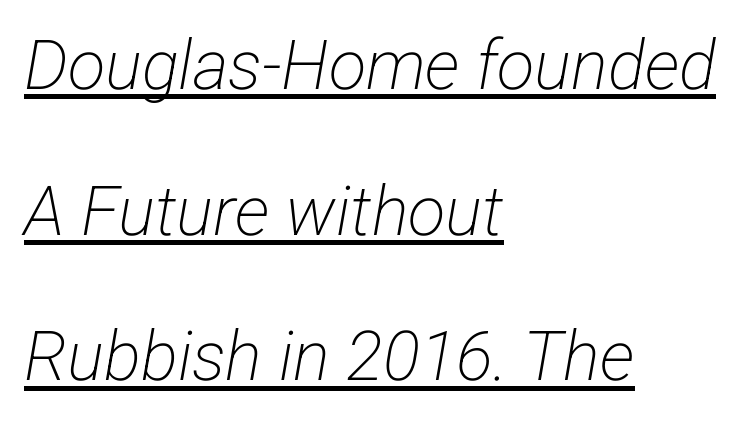
The lines in this sample share a left origin and differ only in where they stop. Is the letter spacing exaggerated? No — it looks like the ordinary default. No chunkiness to these letters — they're not bold. Note: no serifs on the glyphs.
